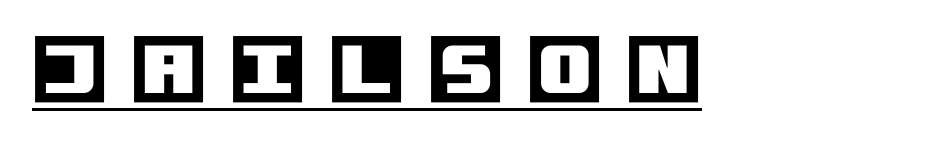
Q: Is the text italic (slanted)? A: No, it is upright.
Q: Is the text underlined? A: Yes.
Q: Is the spacing between letters normal or unusually wide? A: Unusually wide.
Q: Width (condensed, normal, or wide)? A: Normal.
Q: x-height? A: Large.
